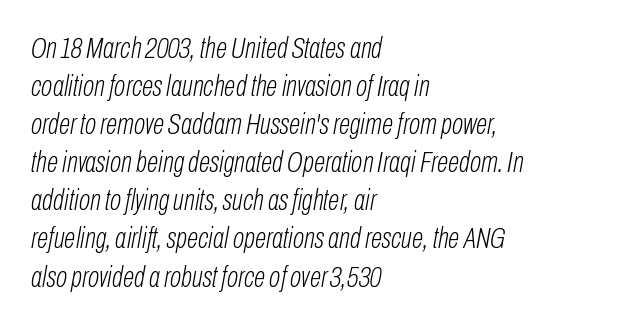
Q: Is the text bold? A: No.
Q: Is the text italic (slanted)? A: Yes, it leans right by about 10 degrees.
Q: Is the text underlined? A: No.
Q: How is the paragraph aligned? A: Left-aligned.
Q: Is the spacing between letters normal or unusually wide? A: Normal.
Q: Is the spacing between lines tight, normal or loose? A: Normal.
Q: Width (condensed, normal, or wide)? A: Condensed.
Q: Stroke contrast? A: Low.
Q: x-height? A: Medium.
Q: Monospaced? A: No.
